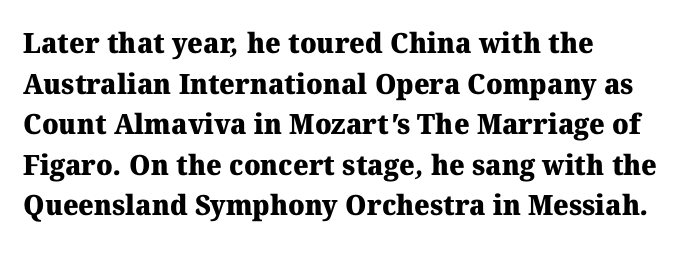
Varying glyph widths throughout — classic text-font behaviour. Stroke thickness is high; the sample reads as a true bold. The space beneath each line is pristine and unruled. A typesetter would label this face a serif. What's the leading like? Ordinary, nothing unusual.
